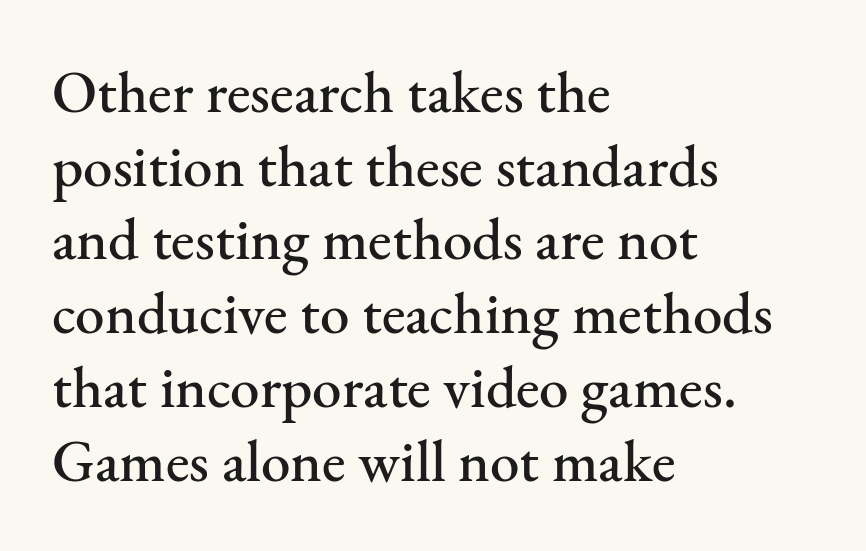
You could call the tracking neutral — neither tight nor loose. Is there any slant? The stems are plumb. Think of a printed novel: that variable character pitch is what you see here. This sample uses a serif face.
